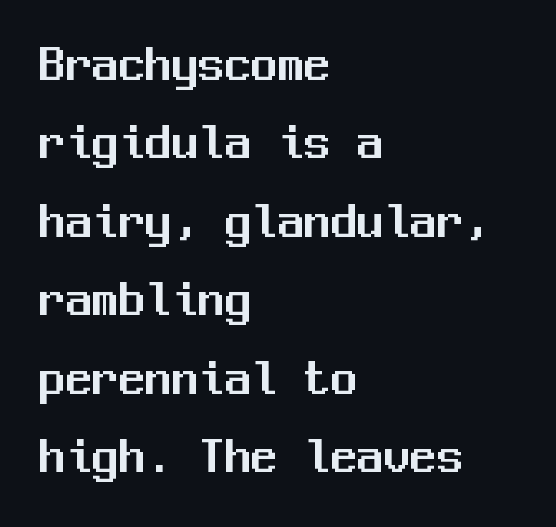
Q: Is the text italic (slanted)? A: No, it is upright.
Q: Is the typeface a serif or a sans-serif typeface? A: Sans-serif.
Q: Is the text underlined? A: No.
Q: How is the paragraph aligned? A: Left-aligned.
Q: Is the spacing between letters normal or unusually wide? A: Normal.
Q: Is the spacing between lines tight, normal or loose? A: Normal.
Q: Width (condensed, normal, or wide)? A: Normal.
Q: Stroke contrast? A: Medium.
Q: x-height? A: Medium.
Q: Monospaced? A: Yes.
